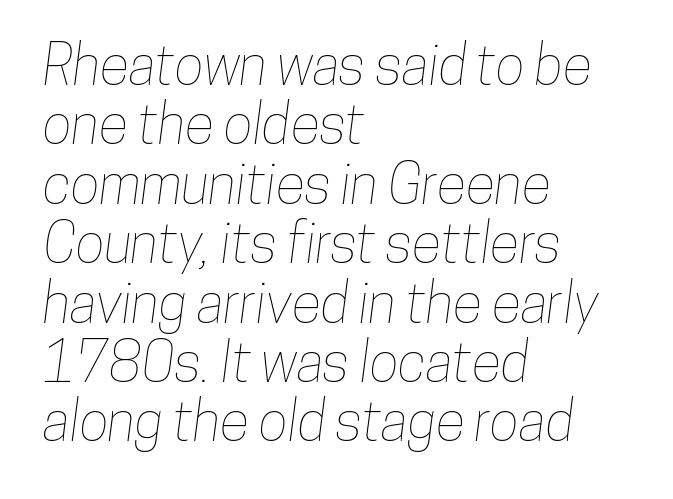
{"width": "condensed", "stroke_contrast": "low", "x_height": "medium", "monospaced": "no", "underline": "no", "align": "left", "line_spacing": "tight", "line_spacing_ratio": 1.08, "letter_spacing": "normal", "letter_spacing_em": 0.0, "glyph_px": 55}
